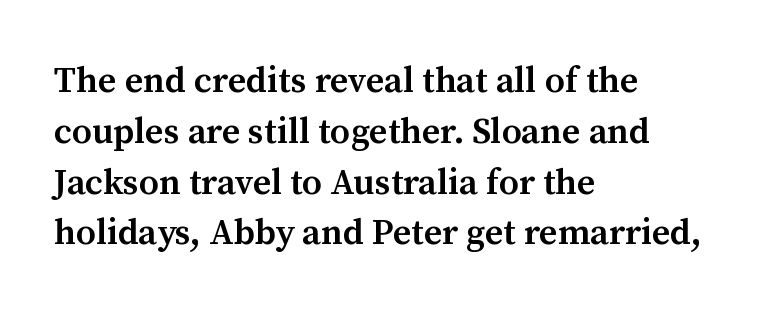
Q: Is the text bold? A: Semi-bold.
Q: Is the text italic (slanted)? A: No, it is upright.
Q: Is the typeface a serif or a sans-serif typeface? A: Serif.
Q: Is the text underlined? A: No.
Q: How is the paragraph aligned? A: Left-aligned.
Q: Is the spacing between letters normal or unusually wide? A: Normal.
Q: Is the spacing between lines tight, normal or loose? A: Normal.
Q: Width (condensed, normal, or wide)? A: Normal.
Q: Stroke contrast? A: Medium.
Q: x-height? A: Medium.
Q: Monospaced? A: No.
